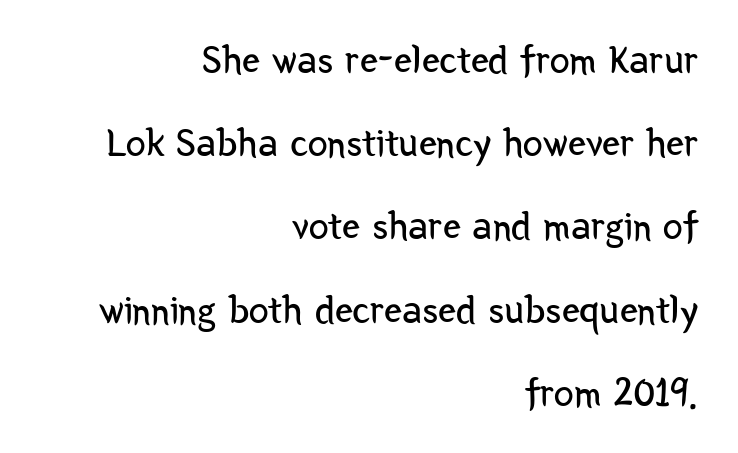
Q: Is the text bold? A: No.
Q: Is the text italic (slanted)? A: No, it is upright.
Q: Is the typeface a serif or a sans-serif typeface? A: Sans-serif.
Q: Is the text underlined? A: No.
Q: How is the paragraph aligned? A: Right-aligned.
Q: Is the spacing between letters normal or unusually wide? A: Normal.
Q: Is the spacing between lines tight, normal or loose? A: Loose.
Q: Width (condensed, normal, or wide)? A: Condensed.
Q: Stroke contrast? A: Low.
Q: x-height? A: Medium.
Q: Monospaced? A: No.
